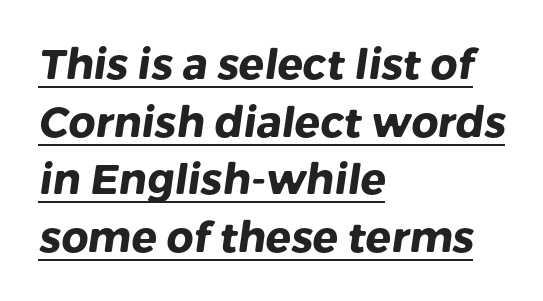
{"serif": "no", "bold": "yes", "weight": "heavy", "width": "normal", "stroke_contrast": "low", "x_height": "medium", "monospaced": "no", "underline": "yes", "align": "left", "line_spacing": "normal", "line_spacing_ratio": 1.37, "letter_spacing": "normal", "letter_spacing_em": 0.0, "glyph_px": 42}
